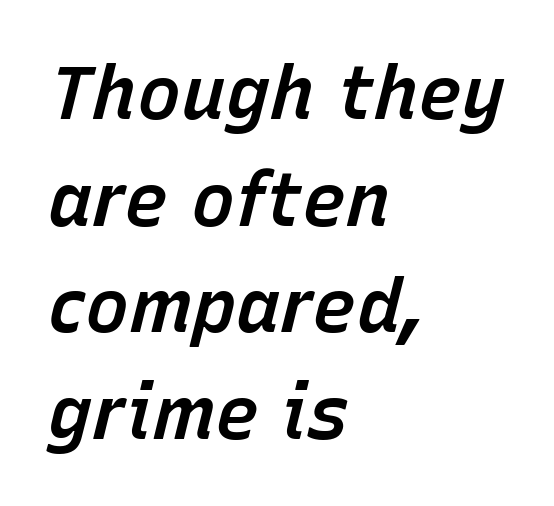
Teacher's note: observe the even left margin — that is flush-left alignment. A fair bit of extra ink — the face is semibold, not bold. How are the letters spaced? Ordinarily, with no added tracking. Plain, unruled lines of type.
